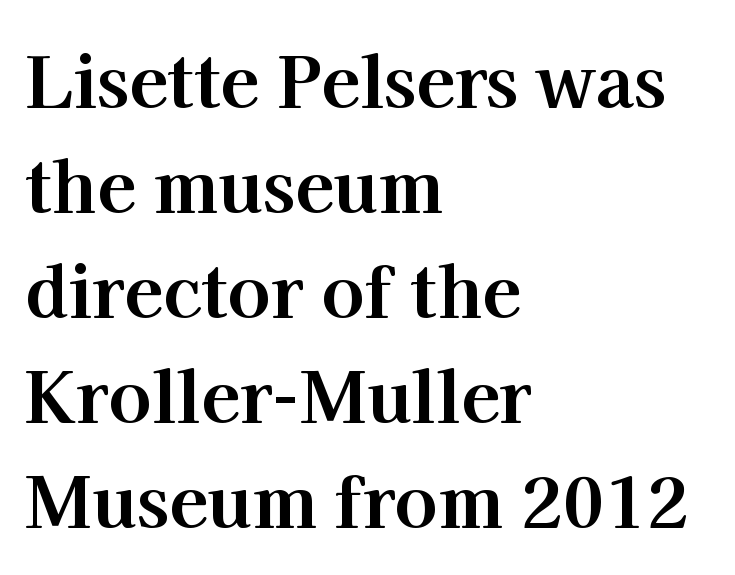
One glance says typical: line gaps are just what's usual. Caption: standard tracking, unaltered. Each letter's strokes conclude with small projecting serifs. Short and long lines alike share a common starting point at left. The face used here has the dense, thick strokes of a bold.
